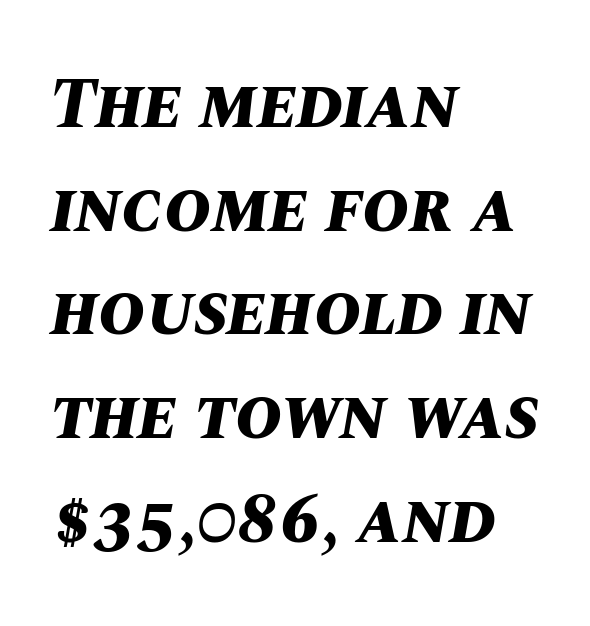
These lines keep a tight, regular rhythm from letter to letter. Baseline-to-baseline distance is the conventional proportion of letter height. On the weight axis this lands at bold, roughly 700. Observe the lean: these are italic letterforms. Notice how the passage keeps a crisp vertical edge on the left only.
